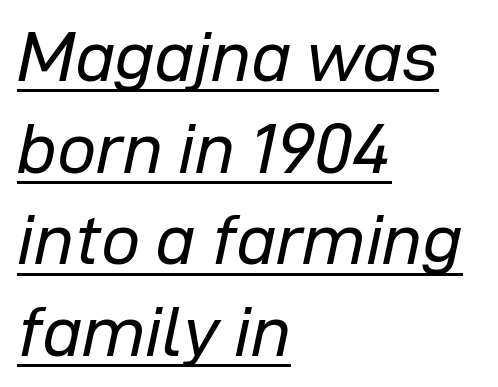
Do the characters align in a grid? No, the font is proportional. A continuous stroke trails under the words, as in a hyperlink. The rendering anchors every line to the left-hand side. Compared with typical body copy, the letter spacing here is the same. Vertical stems look standard width or narrower in stroke. When letters slant like this, we call the style italic.
